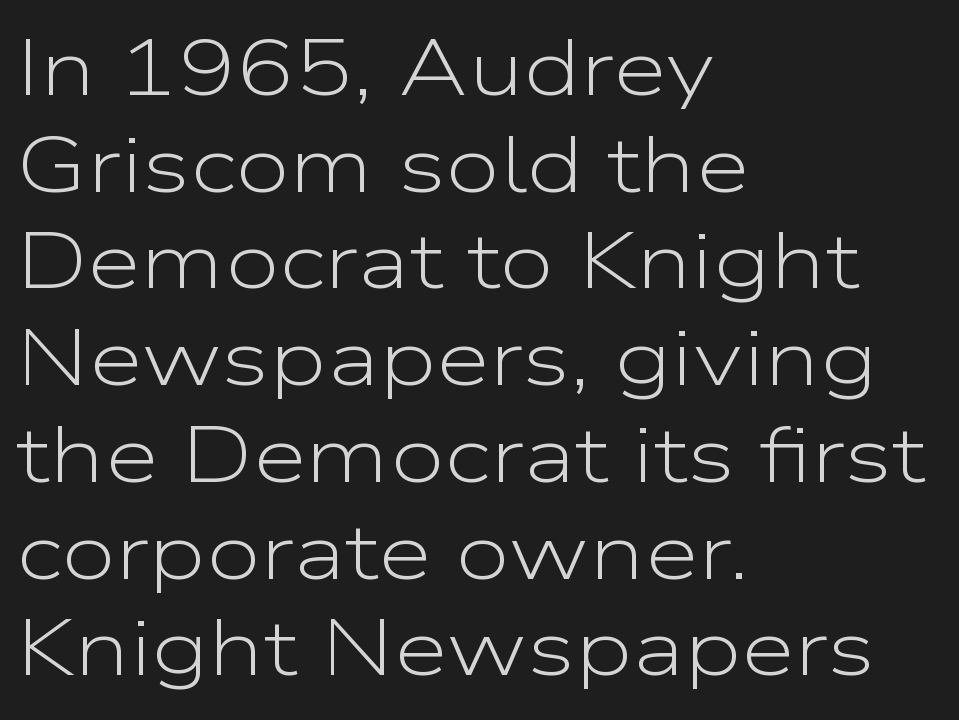
{"serif": "no", "italic": "no", "bold": "no", "weight": "light", "width": "wide", "stroke_contrast": "low", "x_height": "medium", "monospaced": "no", "underline": "no", "align": "left", "line_spacing_ratio": 1.24, "letter_spacing": "normal", "letter_spacing_em": 0.0, "glyph_px": 78}
